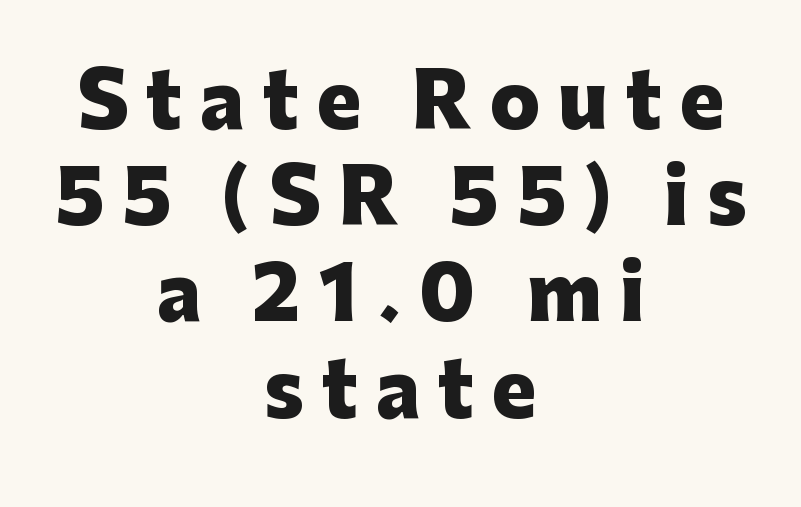
{"serif": "no", "italic": "no", "bold": "yes", "weight": "heavy", "width": "normal", "stroke_contrast": "low", "x_height": "medium", "monospaced": "no", "underline": "no", "align": "center", "line_spacing": "normal", "line_spacing_ratio": 1.3, "letter_spacing": "wide", "letter_spacing_em": 0.24, "glyph_px": 74}
